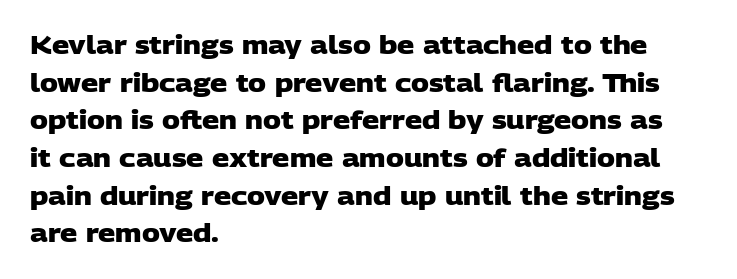
The image shows 24 px bold type; set left-aligned, normal line spacing (1.57x), normal letter spacing, not underlined.
